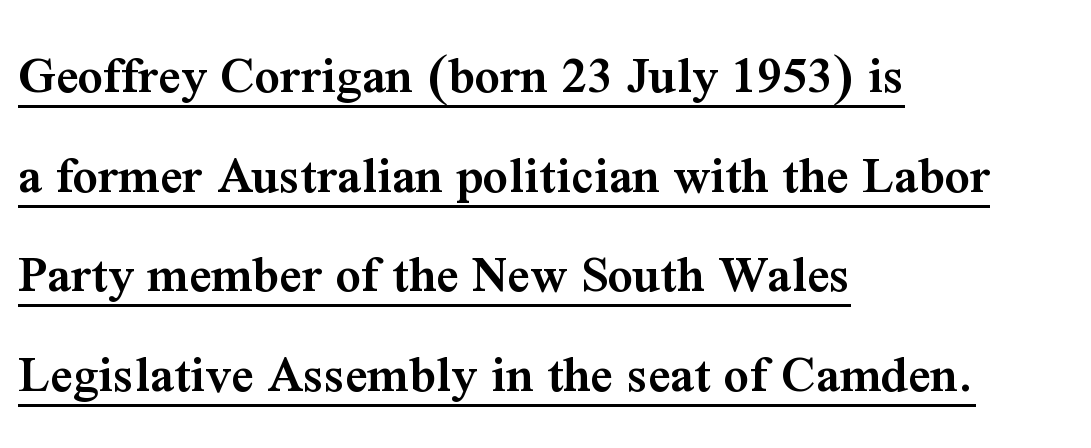
The image shows 55 px semibold serif type, upright; set left-aligned, line spacing 1.81x, normal letter spacing, underlined; medium stroke contrast and a medium x-height.
